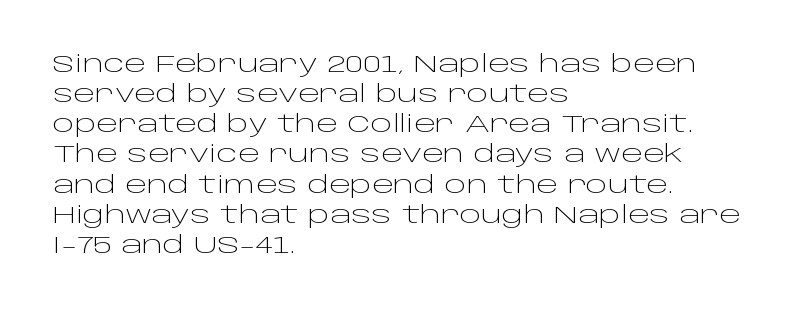
Q: Is the text bold? A: No.
Q: Is the text italic (slanted)? A: No, it is upright.
Q: Is the text underlined? A: No.
Q: How is the paragraph aligned? A: Left-aligned.
Q: Is the spacing between letters normal or unusually wide? A: Normal.
Q: Is the spacing between lines tight, normal or loose? A: Normal.
